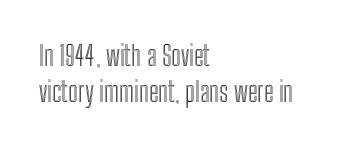
Q: Is the text italic (slanted)? A: No, it is upright.
Q: Is the text underlined? A: No.
Q: How is the paragraph aligned? A: Left-aligned.
Q: Is the spacing between letters normal or unusually wide? A: Normal.
Q: Is the spacing between lines tight, normal or loose? A: Normal.
